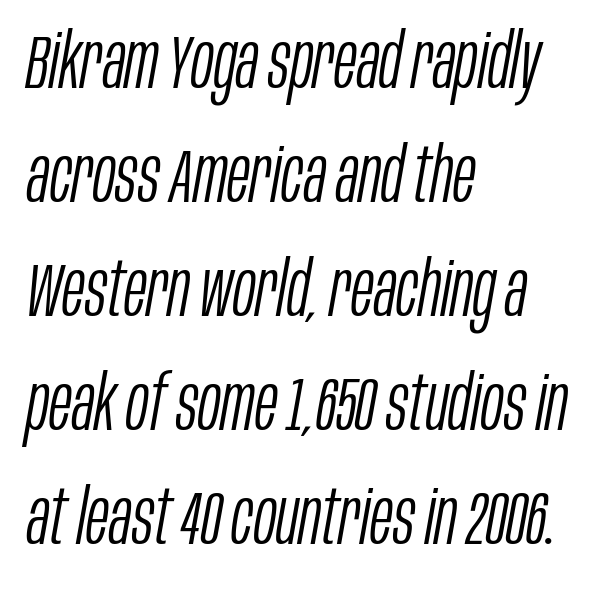
The image shows 76 px light, condensed type, italic (leaning right); set left-aligned, normal line spacing (1.5x), normal letter spacing, not underlined; low stroke contrast and a large x-height.
